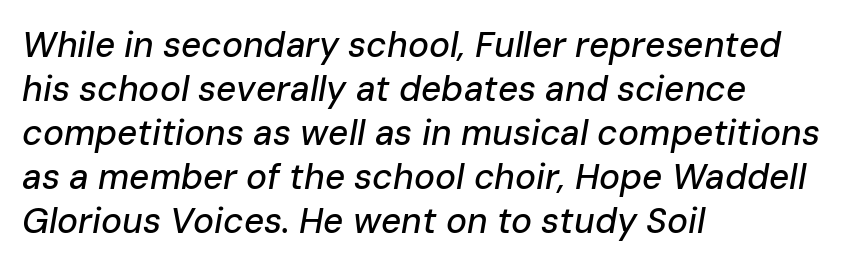
{"italic": "yes", "lean": "right", "slant_degrees": 10, "width": "normal", "stroke_contrast": "low", "x_height": "medium", "monospaced": "no", "underline": "no", "align": "left", "line_spacing": "normal", "line_spacing_ratio": 1.26, "letter_spacing": "normal", "letter_spacing_em": 0.0, "glyph_px": 35}
